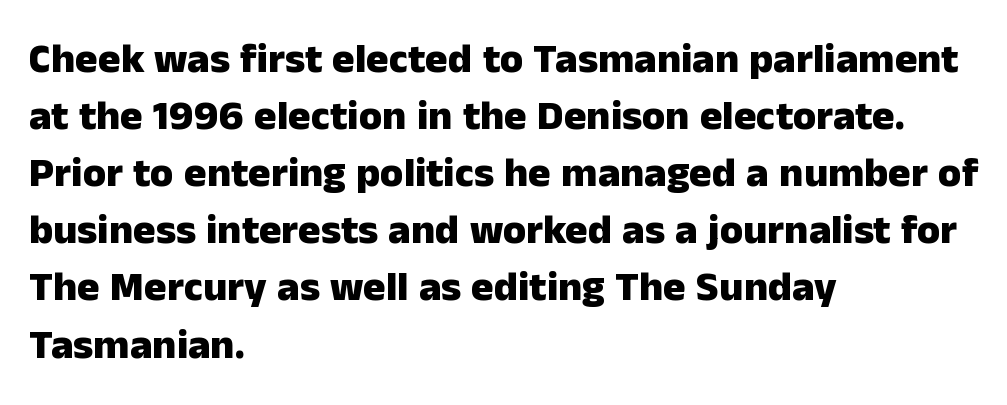
This rendering employs a face without finishing strokes, i.e., a sans-serif. Horizontal alignment here is leftward, the default for most running prose. Standard letterfit; no display-style spreading of the glyphs. This rendering features lettering with no underline. Here the designer chose a conventional face with non-uniform glyph widths. Regular leading.
